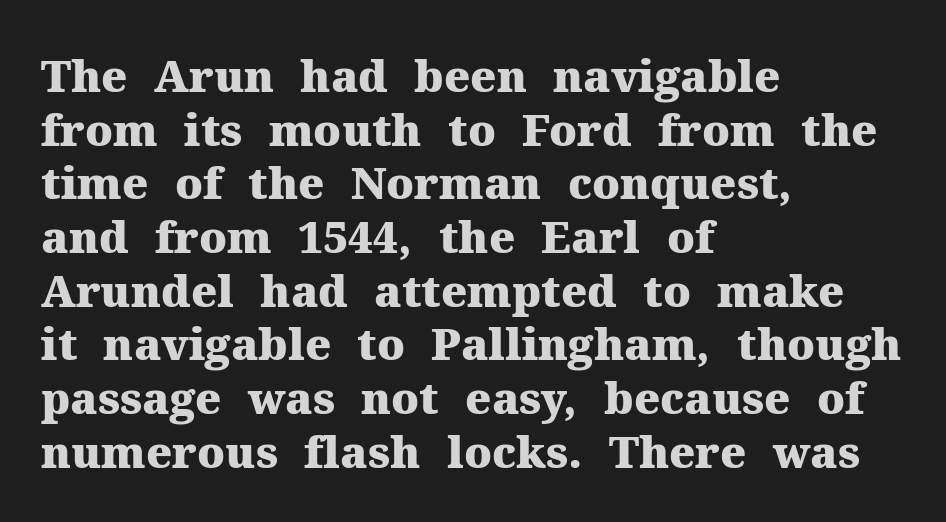
Q: Is the text bold? A: Yes.
Q: Is the text italic (slanted)? A: No, it is upright.
Q: Is the typeface a serif or a sans-serif typeface? A: Serif.
Q: Is the text underlined? A: No.
Q: How is the paragraph aligned? A: Left-aligned.
Q: Is the spacing between letters normal or unusually wide? A: Normal.
Q: Width (condensed, normal, or wide)? A: Normal.
Q: Stroke contrast? A: Medium.
Q: x-height? A: Medium.
Q: Monospaced? A: No.
